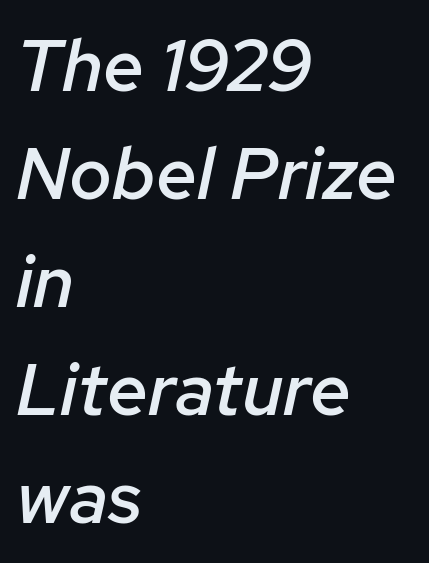
I'd describe the lettering as semibold — firm but not a full bold. How are the letters spaced? Ordinarily, with no added tracking. These lines are rendered in a variable-pitch font. Slanted lettering throughout.
